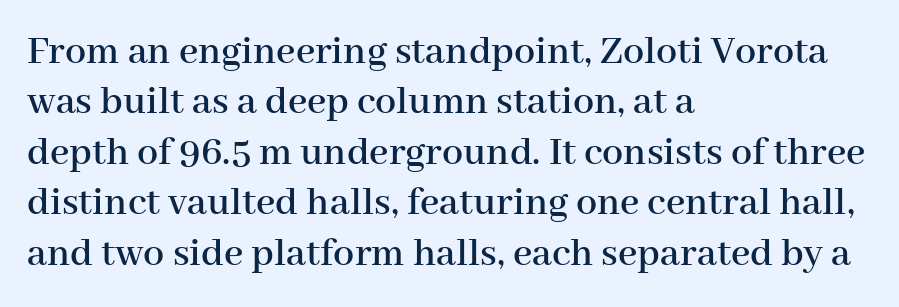
{"serif": "yes", "italic": "no", "width": "normal", "stroke_contrast": "high", "x_height": "medium", "monospaced": "no", "underline": "no", "align": "left", "line_spacing_ratio": 1.2, "letter_spacing": "normal", "letter_spacing_em": 0.0, "glyph_px": 42}
